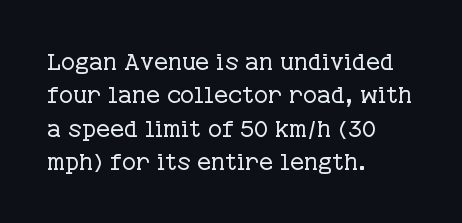
{"italic": "no", "bold": "no", "underline": "no", "align": "left", "line_spacing": "normal", "line_spacing_ratio": 1.39, "letter_spacing": "normal", "letter_spacing_em": 0.0, "glyph_px": 24}
